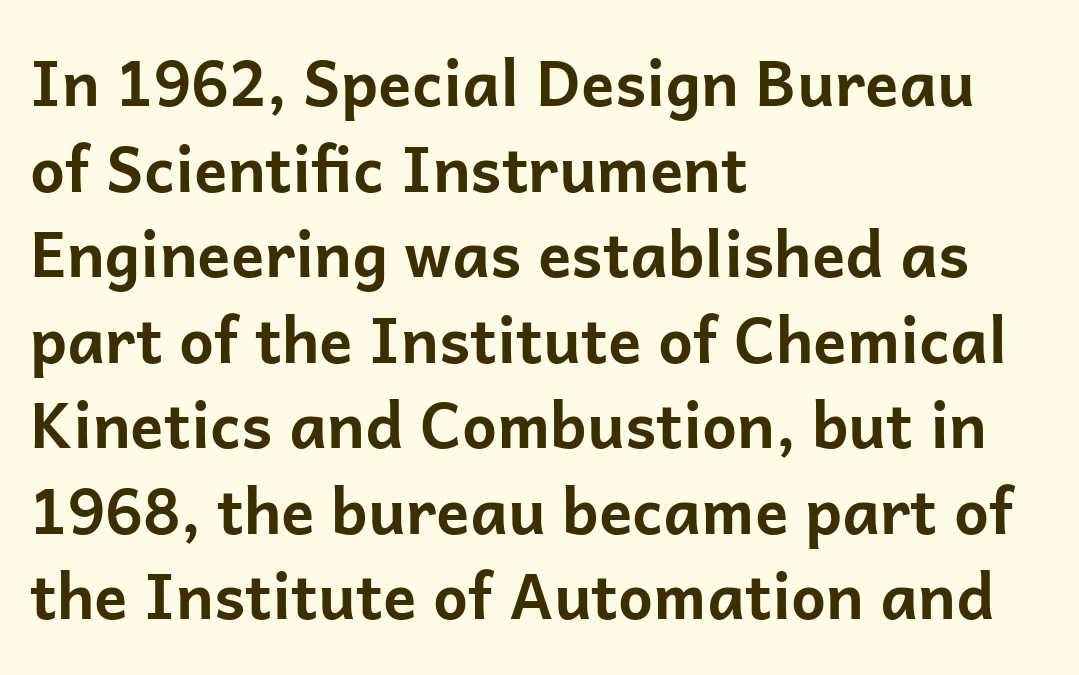
The image shows 62 px bold sans-serif type, upright; set left-aligned, normal line spacing (1.38x), normal letter spacing, not underlined; low stroke contrast and a medium x-height.
